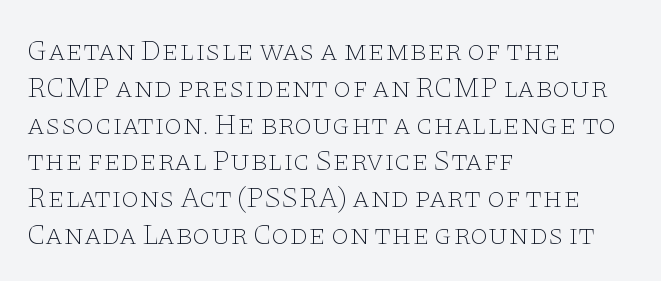
The image shows 29 px thin, wide serif type, upright; set left-aligned, normal line spacing (1.27x), normal letter spacing, not underlined; low stroke contrast and a large x-height.
